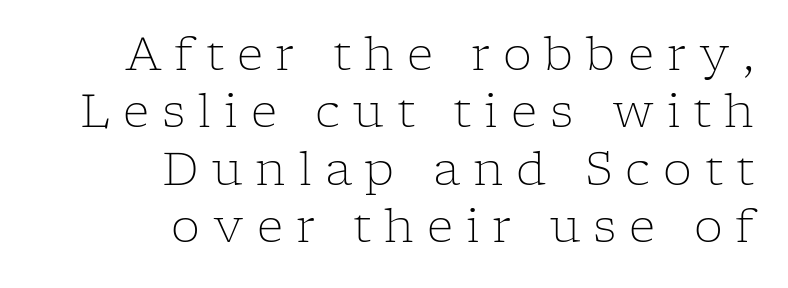
The face used here is proportionally spaced, like ordinary book or web type. Has an underline been added? It has not. Look at the tracking — it's clearly loosened, letters drifting apart. The text was rendered using a seriffed face with decorative stroke endings. The lines in this sample share a right terminus and differ only in where they begin.
